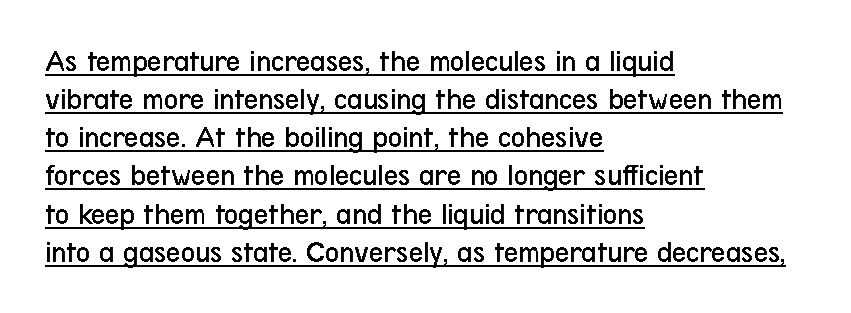
Designer's note — italics off, roman on. Look at the tracking — it's just the regular setting, nothing added. The sample's only ornament is a line tracing under the words. In terms of letterform style, serifs are entirely absent. Weight class: somewhere from thin through regular.
